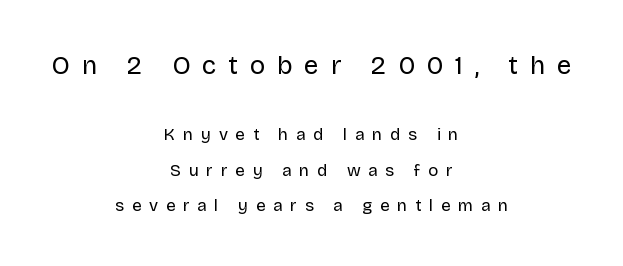
The face used here appears at its bigger size in the upper chunk. You could only call the tracking loose — the letters float apart. Centered paragraph, ragged on both sides. Has an underline been added? It has not. Counters stay open thanks to moderate or lighter strokes. Style check: upright.
